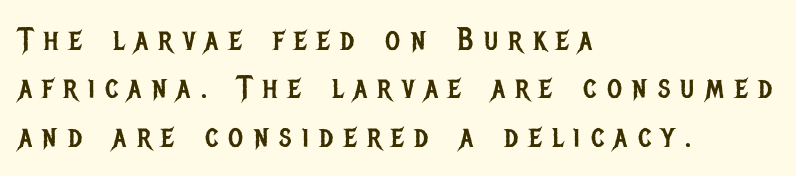
The image shows 32 px regular-weight, condensed sans-serif type, upright; set left-aligned, normal line spacing (1.51x), unusually wide letter spacing (+0.33 em), not underlined; low stroke contrast and a large x-height.
